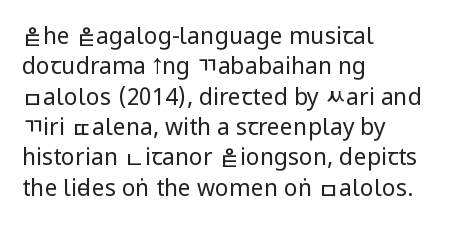
Q: Is the text bold? A: No.
Q: Is the text italic (slanted)? A: No, it is upright.
Q: Is the text underlined? A: No.
Q: How is the paragraph aligned? A: Left-aligned.
Q: Is the spacing between letters normal or unusually wide? A: Normal.
Q: Is the spacing between lines tight, normal or loose? A: Normal.
